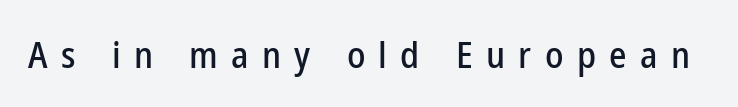
{"serif": "no", "italic": "no", "width": "condensed", "stroke_contrast": "low", "x_height": "medium", "monospaced": "no", "underline": "no", "letter_spacing": "wide", "letter_spacing_em": 0.36, "glyph_px": 37}
